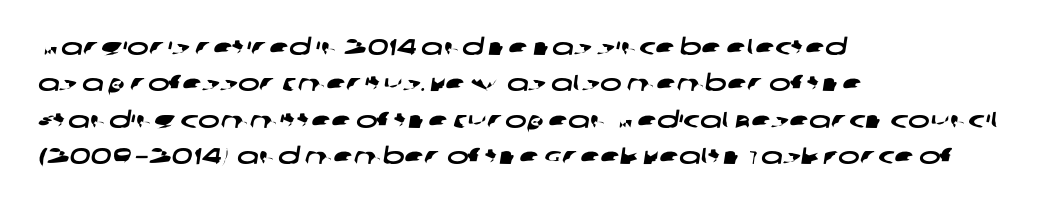
Type without underlining. The ragged edge is on the right, which tells us the setting is flush left. Regarding leading, the lines here are spaced in the standard way. Caption: standard tracking, unaltered.
